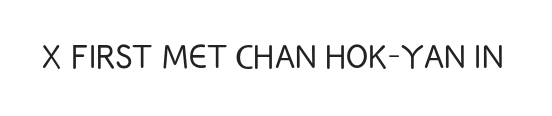
The image shows 41 px light, condensed sans-serif type, upright; set normal letter spacing, not underlined; low stroke contrast and a large x-height.
